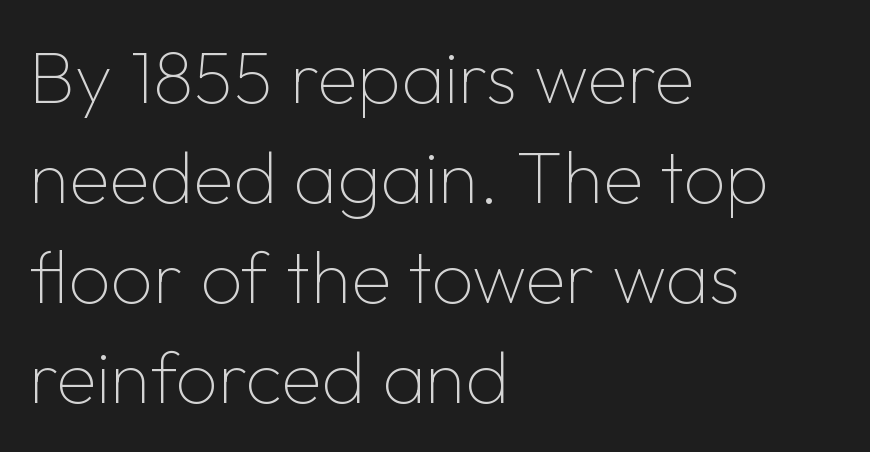
Rendered with straight, roman letterforms. A typesetter would label this face a sans. Teacher's note: observe the even left margin — that is flush-left alignment. Do the characters align in a grid? No, the font is proportional. Each new line begins a customary step beneath the previous one. The string is rendered with underlining switched off.
